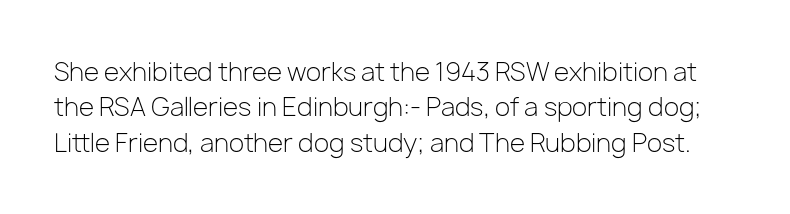
Q: Is the text bold? A: No.
Q: Is the text italic (slanted)? A: No, it is upright.
Q: Is the text underlined? A: No.
Q: Is the spacing between letters normal or unusually wide? A: Normal.
Q: Is the spacing between lines tight, normal or loose? A: Normal.
